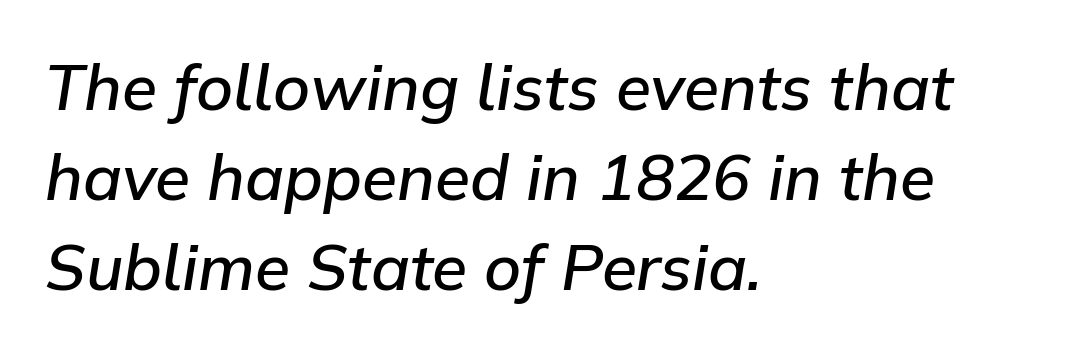
The zone under the glyphs is completely vacant. Does the lettering tilt? It does — this is italic. Horizontal bands of white between lines are of average thickness. One-word summary of the alignment: left. The characters look somewhat weighty, a semibold short of true bold. The passage shown has conventional tracking throughout.
